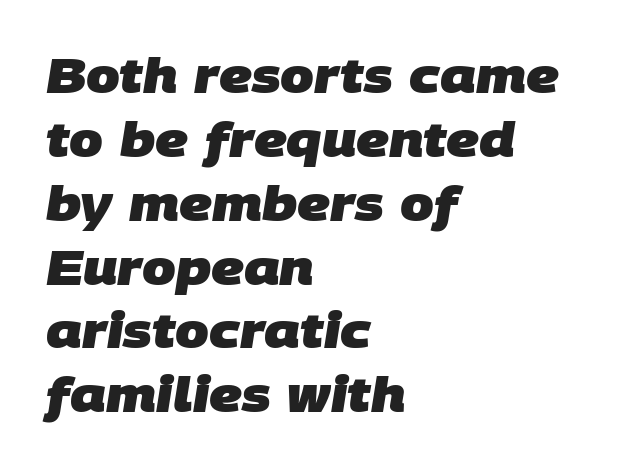
Q: Is the text bold? A: Yes.
Q: Is the typeface a serif or a sans-serif typeface? A: Sans-serif.
Q: Is the text underlined? A: No.
Q: How is the paragraph aligned? A: Left-aligned.
Q: Is the spacing between letters normal or unusually wide? A: Normal.
Q: Is the spacing between lines tight, normal or loose? A: Normal.
Q: Width (condensed, normal, or wide)? A: Normal.
Q: Stroke contrast? A: Low.
Q: x-height? A: Large.
Q: Monospaced? A: No.
